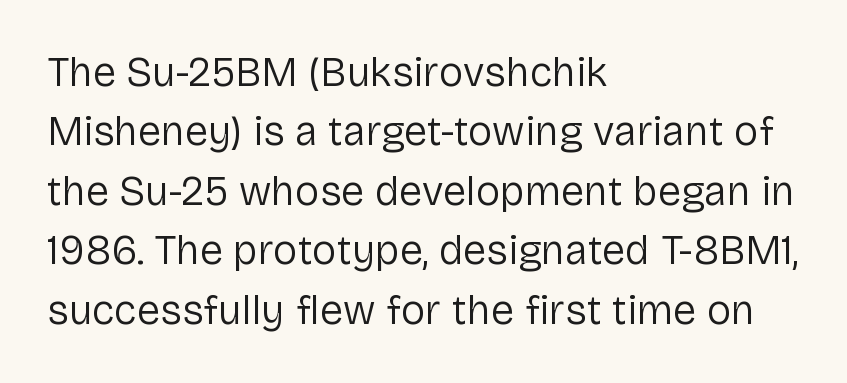
Q: Is the text bold? A: No.
Q: Is the text italic (slanted)? A: No, it is upright.
Q: Is the typeface a serif or a sans-serif typeface? A: Sans-serif.
Q: Is the text underlined? A: No.
Q: How is the paragraph aligned? A: Left-aligned.
Q: Is the spacing between letters normal or unusually wide? A: Normal.
Q: Is the spacing between lines tight, normal or loose? A: Normal.
Q: Width (condensed, normal, or wide)? A: Normal.
Q: Stroke contrast? A: Low.
Q: x-height? A: Medium.
Q: Monospaced? A: No.
